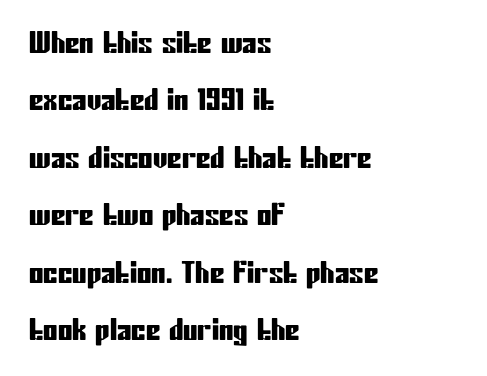
{"serif": "no", "italic": "no", "width": "condensed", "stroke_contrast": "low", "x_height": "medium", "monospaced": "no", "underline": "no", "align": "left", "line_spacing": "loose", "line_spacing_ratio": 1.98, "letter_spacing": "normal", "letter_spacing_em": 0.0, "glyph_px": 29}
